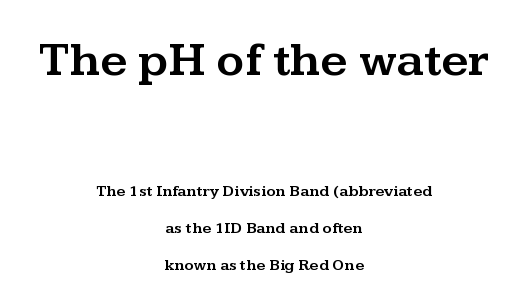
The image shows 48 px wide serif type, upright; set centered, loose line spacing (2.31x), normal letter spacing, not underlined; the first (top) block is 3.0x larger; medium stroke contrast and a medium x-height.
